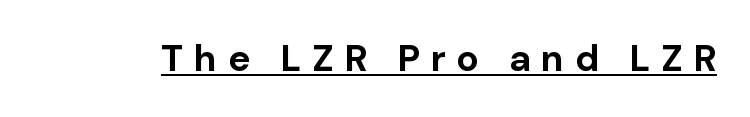
This is roman type, the default non-slanted kind. The passage shown is typeset with a sans-serif family. Tracking value appears strongly positive — letters spread wide. Notice how thick the strokes are: this is what a full bold looks like.
